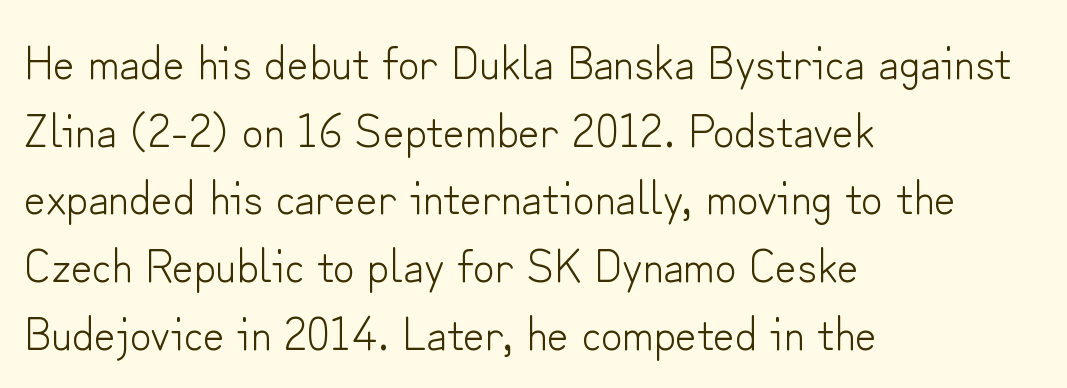
{"serif": "no", "italic": "no", "bold": "no", "weight": "light", "width": "normal", "stroke_contrast": "low", "x_height": "small", "monospaced": "no", "underline": "no", "align": "left", "line_spacing": "normal", "line_spacing_ratio": 1.44, "letter_spacing": "normal", "letter_spacing_em": 0.0, "glyph_px": 47}
